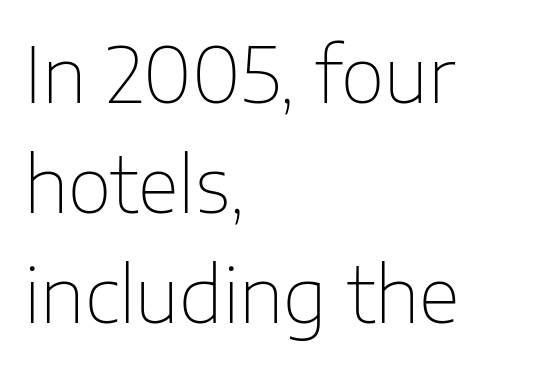
{"serif": "no", "italic": "no", "bold": "no", "weight": "thin", "width": "normal", "stroke_contrast": "low", "x_height": "medium", "monospaced": "no", "underline": "no", "align": "left", "line_spacing": "normal", "line_spacing_ratio": 1.45, "letter_spacing": "normal", "letter_spacing_em": 0.0, "glyph_px": 76}
